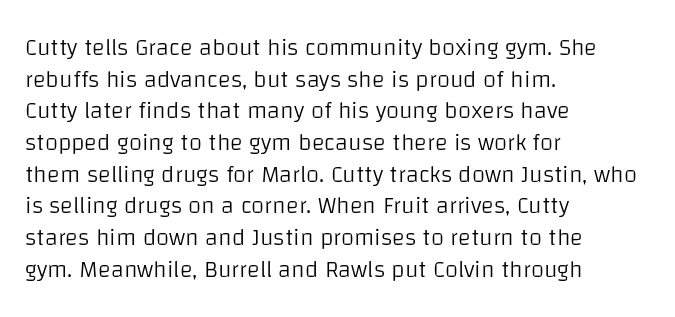
Leftover space on each line is placed entirely after the last word. The typesetting does not lean heavy: it is not bold. Honestly, the letter spacing is just normal — you wouldn't notice it. Underline: absent. If you drew a line through each stem, it would be perfectly vertical.
